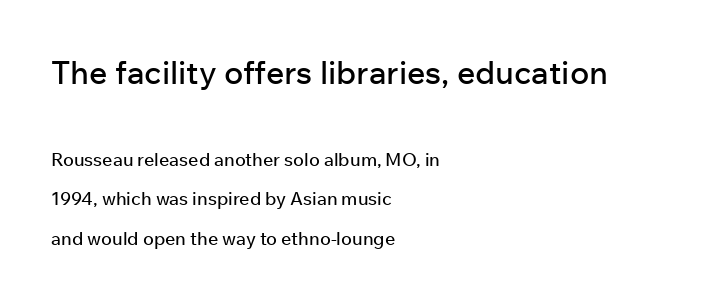
Q: Is the text italic (slanted)? A: No, it is upright.
Q: Is the typeface a serif or a sans-serif typeface? A: Sans-serif.
Q: Is the text underlined? A: No.
Q: How is the paragraph aligned? A: Left-aligned.
Q: Is the spacing between letters normal or unusually wide? A: Normal.
Q: Is the spacing between lines tight, normal or loose? A: Loose.
Q: Which block of text is set in a larger size, the first (top) or the second (bottom)? A: The first (top) one.
Q: Width (condensed, normal, or wide)? A: Normal.
Q: Stroke contrast? A: Low.
Q: x-height? A: Medium.
Q: Monospaced? A: No.
